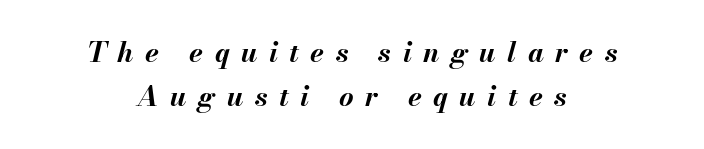
{"italic": "yes", "lean": "right", "slant_degrees": 13, "bold": "yes", "weight": "bold", "width": "normal", "stroke_contrast": "medium", "x_height": "small", "monospaced": "no", "underline": "no", "align": "center", "line_spacing": "normal", "line_spacing_ratio": 1.58, "letter_spacing": "wide", "letter_spacing_em": 0.41, "glyph_px": 28}
